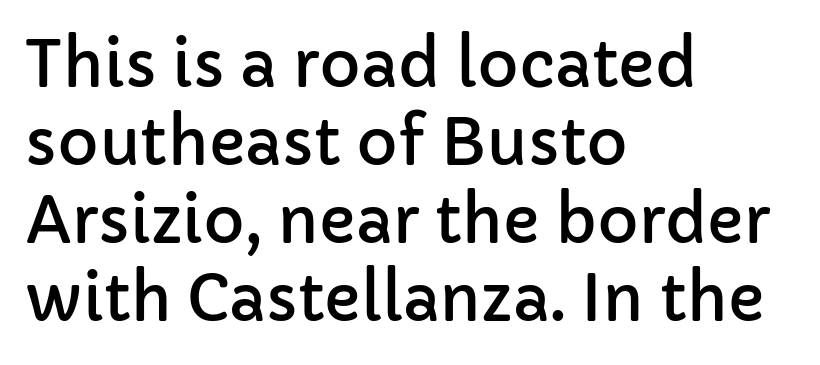
The image shows 63 px sans-serif type, upright; set left-aligned, line spacing 1.24x, normal letter spacing, not underlined; low stroke contrast and a medium x-height.
